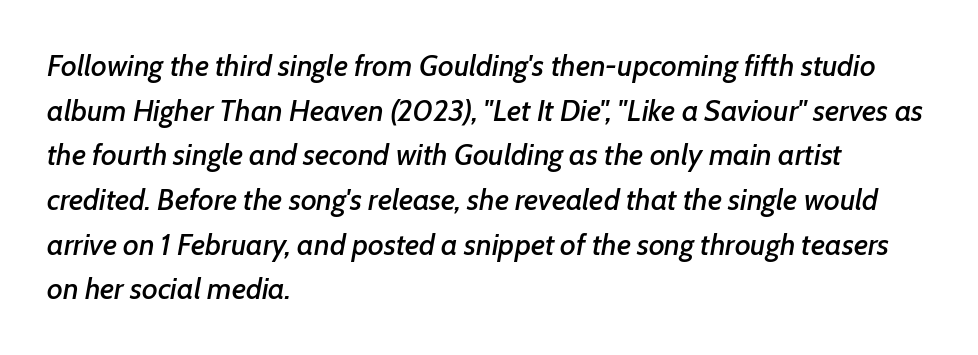
Check under the words: just untouched page. A normal amount of white space separates one row of letters from the next. You could call the tracking neutral — neither tight nor loose. The rendering anchors every line to the left-hand side. The letters advance in unequal steps, a hallmark of proportional type.
